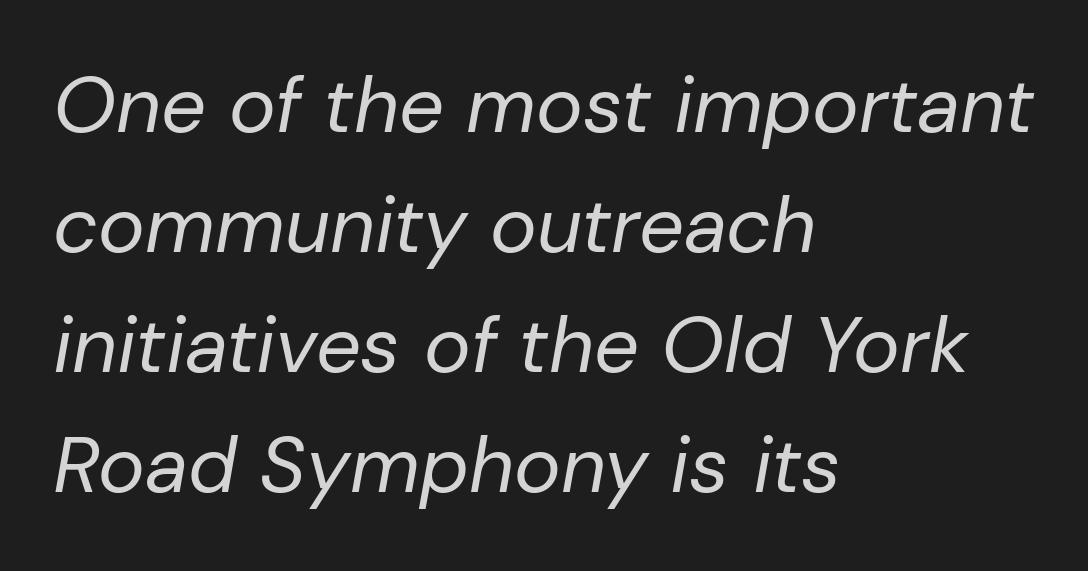
The letters are slanted; this is an italic face. Stems here are at most as thick as an everyday book face. Honestly, there is no underline to notice here at all. Visually the block forms a straight wall on the left and a jagged coastline on the right.
